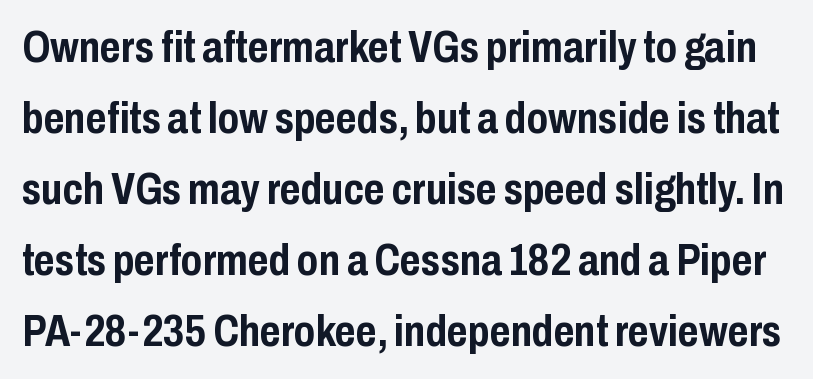
{"serif": "no", "italic": "no", "bold": "yes", "weight": "semibold", "width": "condensed", "stroke_contrast": "low", "x_height": "medium", "monospaced": "no", "underline": "no", "line_spacing": "normal", "line_spacing_ratio": 1.58, "letter_spacing": "normal", "letter_spacing_em": 0.0, "glyph_px": 45}
